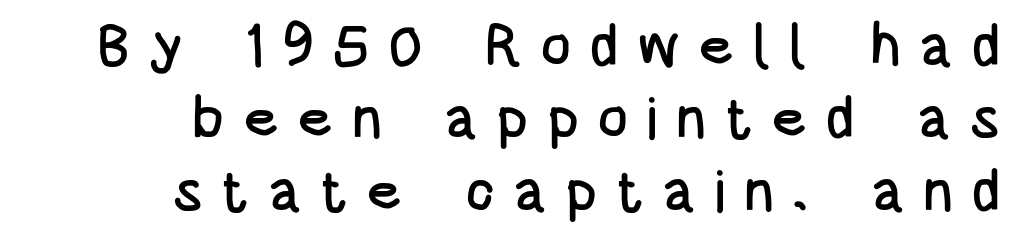
Words appear elongated and porous because spacing is wide. Lines of text with bare space underneath. Posture: vertical. Compared with typical paragraphs, the rows here are spaced about the same. The glyphs in this specimen are sans serif. The lines in this sample share a right terminus and differ only in where they begin.
